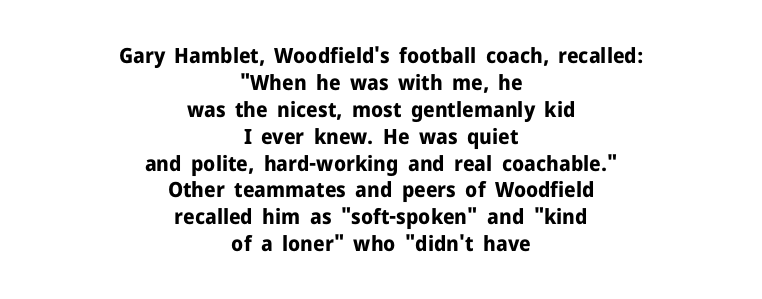
The image shows 21 px bold type, upright; set centered, normal line spacing (1.28x), normal letter spacing, not underlined.
